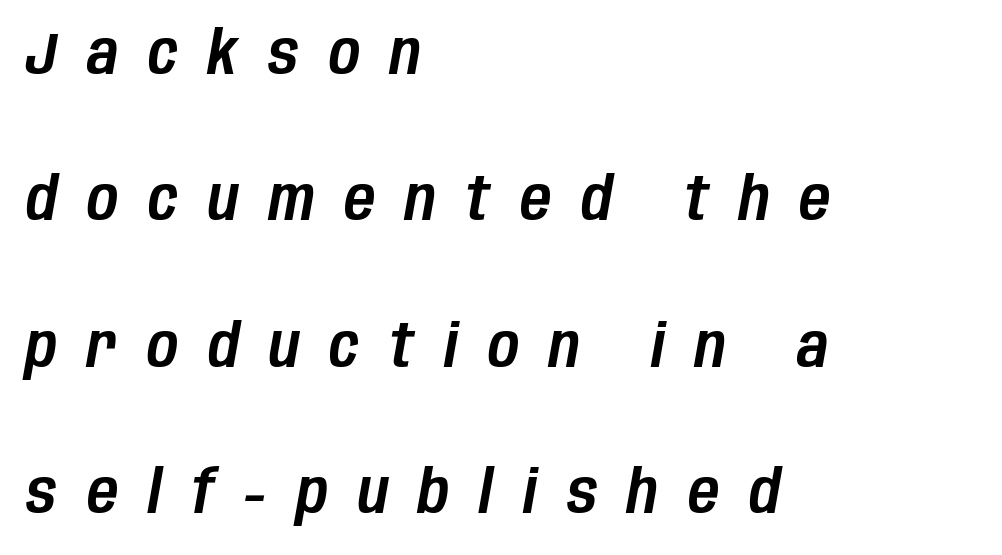
The image shows 60 px condensed type, italic (leaning right); set left-aligned, loose line spacing (2.44x), unusually wide letter spacing (+0.5 em), not underlined; low stroke contrast and a large x-height.
